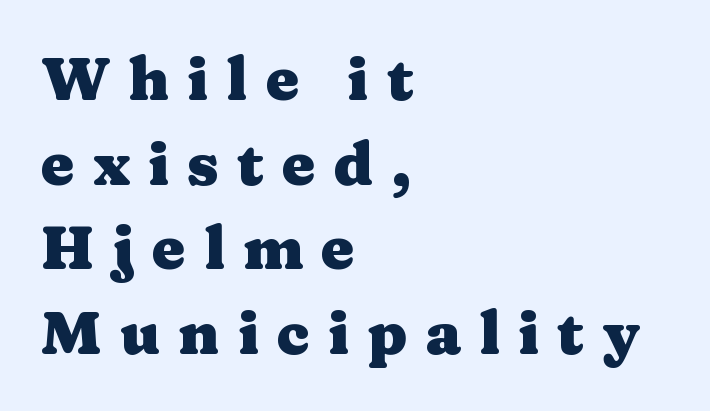
{"serif": "yes", "italic": "no", "bold": "yes", "weight": "heavy", "width": "wide", "stroke_contrast": "medium", "x_height": "medium", "monospaced": "no", "underline": "no", "align": "left", "line_spacing": "normal", "line_spacing_ratio": 1.41, "letter_spacing": "wide", "letter_spacing_em": 0.3, "glyph_px": 60}
